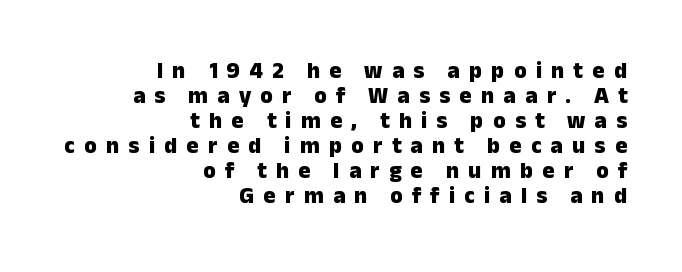
The image shows 23 px bold type, upright; set right-aligned, tight line spacing (1.09x), unusually wide letter spacing (+0.4 em), not underlined.
